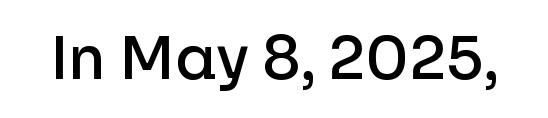
{"serif": "no", "italic": "no", "bold": "semi", "weight": "semibold", "width": "normal", "stroke_contrast": "low", "x_height": "medium", "monospaced": "no", "underline": "no", "letter_spacing": "normal", "letter_spacing_em": 0.0, "glyph_px": 59}
